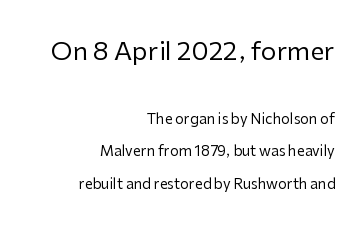
The weight would be labelled regular, book, light, or lighter still. Rule under the text: the space is simply empty. Italic: no, the glyphs are upright roman. Does the leading feel generous? Absolutely, it's lavish.
